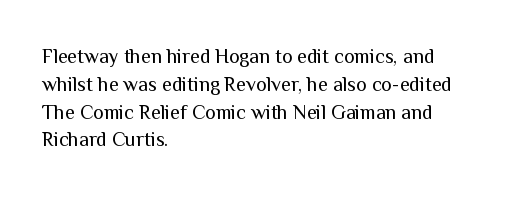
The image shows 20 px text type, upright; set left-aligned, normal line spacing (1.39x), normal letter spacing, not underlined.
